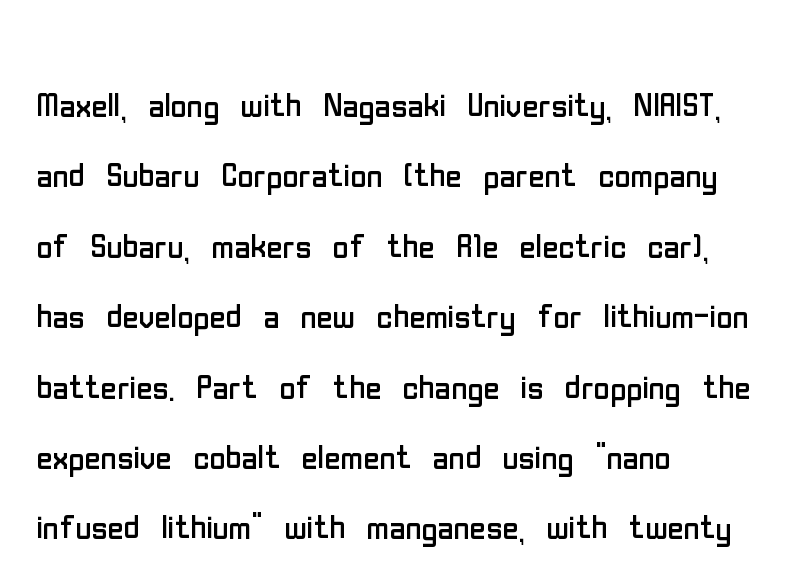
{"serif": "no", "italic": "no", "bold": "no", "weight": "regular", "width": "condensed", "stroke_contrast": "low", "x_height": "medium", "monospaced": "no", "underline": "no", "align": "left", "line_spacing": "normal", "line_spacing_ratio": 1.6, "letter_spacing": "normal", "letter_spacing_em": 0.0, "glyph_px": 44}
